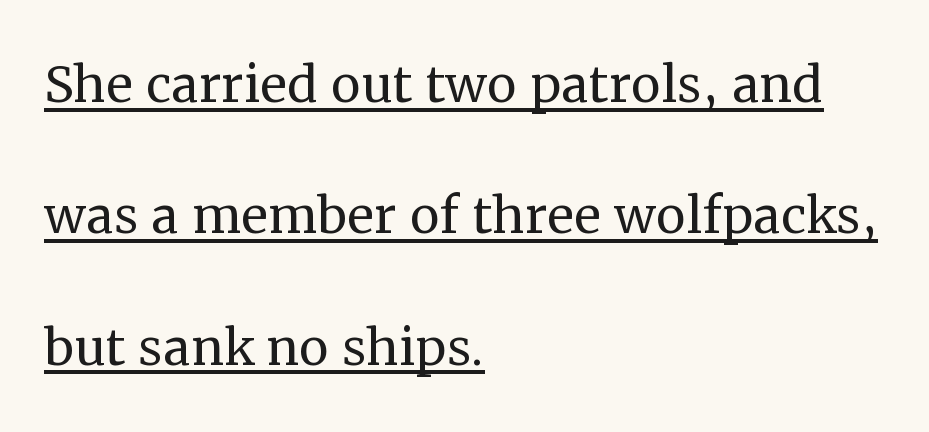
This rendering employs a face with finishing strokes, i.e., a serif. Each letter keeps its own natural width here, so spacing adapts to shape. A baseline rule has been typeset under these characters. Each line starts at the same left margin while the right side varies.
